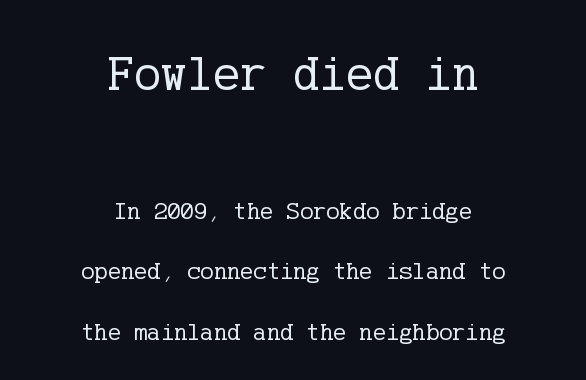
Examine the stroke ends and you'll spot serifs. Here the first block reads like a headline and the second like body copy. Both edges are ragged and mirror each other, which tells us the setting is centered. Just letters on the line, the space beneath them empty. A typesetter would mark this as roman, not italic.
